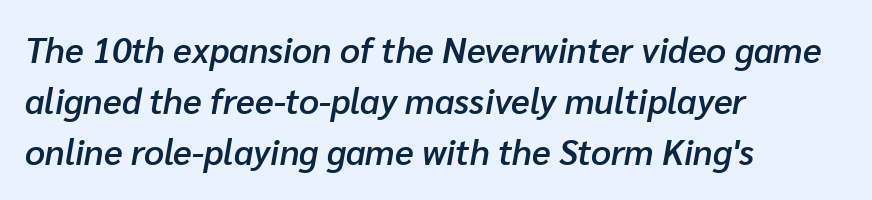
{"italic": "yes", "lean": "right", "slant_degrees": 10, "bold": "semi", "weight": "semibold", "width": "normal", "stroke_contrast": "low", "x_height": "medium", "monospaced": "no", "underline": "no", "align": "left", "line_spacing": "normal", "line_spacing_ratio": 1.46, "letter_spacing": "normal", "letter_spacing_em": 0.0, "glyph_px": 35}
